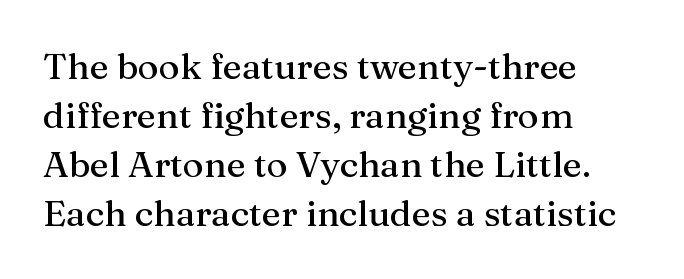
The image shows 36 px serif type, upright; set left-aligned, normal line spacing (1.36x), normal letter spacing, not underlined; medium stroke contrast and a medium x-height.
